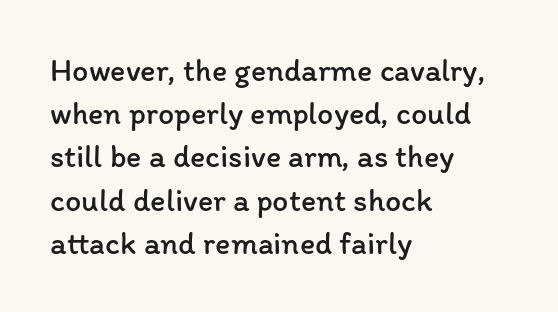
Q: Is the text bold? A: No.
Q: Is the text italic (slanted)? A: No, it is upright.
Q: Is the text underlined? A: No.
Q: How is the paragraph aligned? A: Left-aligned.
Q: Is the spacing between letters normal or unusually wide? A: Normal.
Q: Is the spacing between lines tight, normal or loose? A: Normal.
Q: Width (condensed, normal, or wide)? A: Normal.
Q: Stroke contrast? A: Low.
Q: x-height? A: Medium.
Q: Monospaced? A: No.
